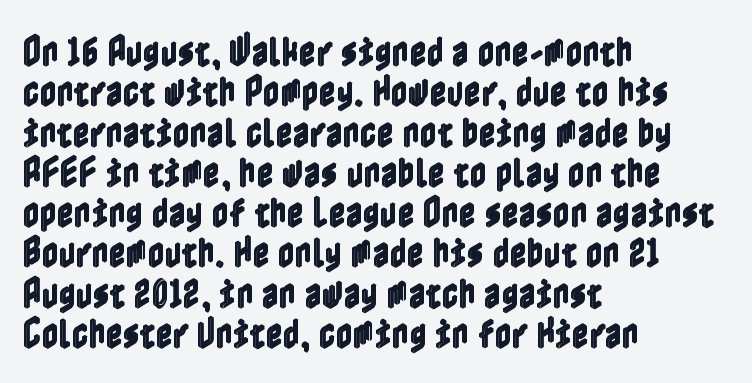
Q: Is the text italic (slanted)? A: No, it is upright.
Q: Is the text underlined? A: No.
Q: How is the paragraph aligned? A: Left-aligned.
Q: Is the spacing between letters normal or unusually wide? A: Normal.
Q: Width (condensed, normal, or wide)? A: Condensed.
Q: x-height? A: Medium.
